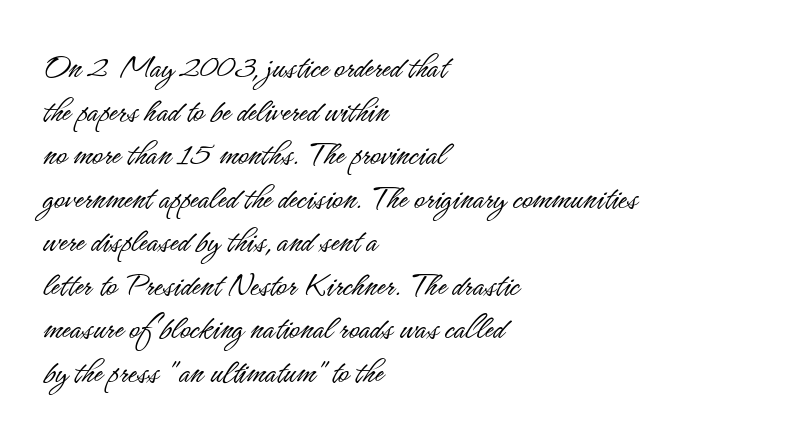
Nobody touched the tracking dial on this one. Horizontally, the lines are justified to the leading edge only. Descender tails drop into unmarked territory.
